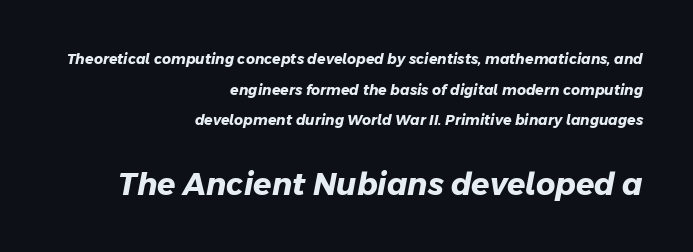
The image shows 30 px heavy sans-serif type; set right-aligned, loose line spacing (2.18x), normal letter spacing, not underlined; the second (bottom) block is 2.14x larger; low stroke contrast and a medium x-height.
